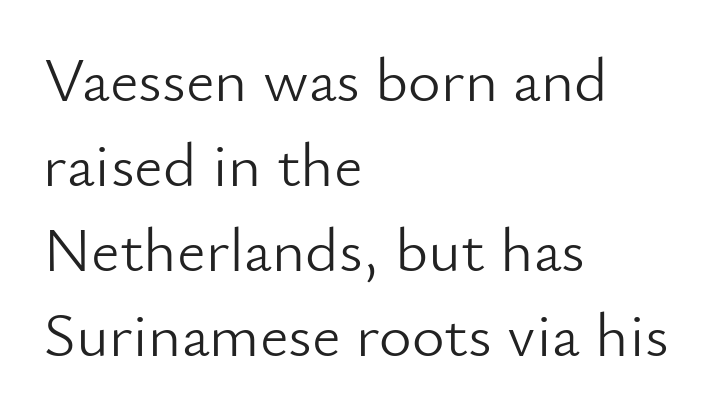
The letterforms sit shoulder to shoulder at normal distance. Type style note: lacks serifs. Is there much room between lines? A standard amount, neither cramped nor airy. These lines stack with their left ends in a neat column.
